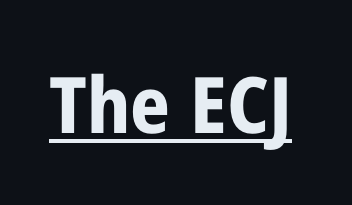
The rendering uses natural spacing where letterforms have individual widths. Like a heading marked for emphasis, these lines bear an underscore. Stroke thickness is high; the sample reads as a true bold. This sample uses an upright cut, with every glyph sitting square on the baseline.
